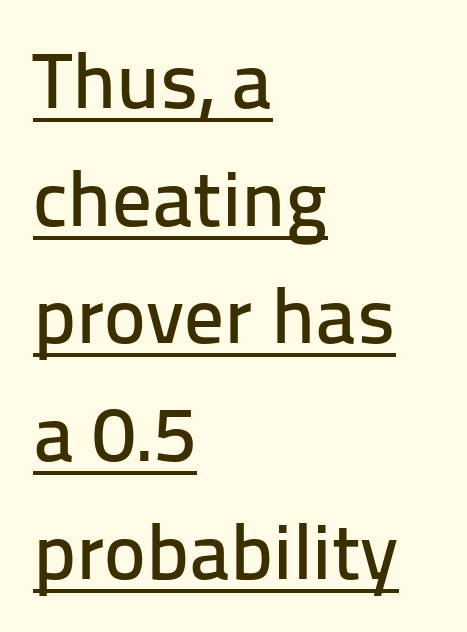
Q: Is the text italic (slanted)? A: No, it is upright.
Q: Is the typeface a serif or a sans-serif typeface? A: Sans-serif.
Q: Is the text underlined? A: Yes.
Q: How is the paragraph aligned? A: Left-aligned.
Q: Is the spacing between letters normal or unusually wide? A: Normal.
Q: Is the spacing between lines tight, normal or loose? A: Normal.
Q: Width (condensed, normal, or wide)? A: Normal.
Q: Stroke contrast? A: Low.
Q: x-height? A: Medium.
Q: Monospaced? A: No.
